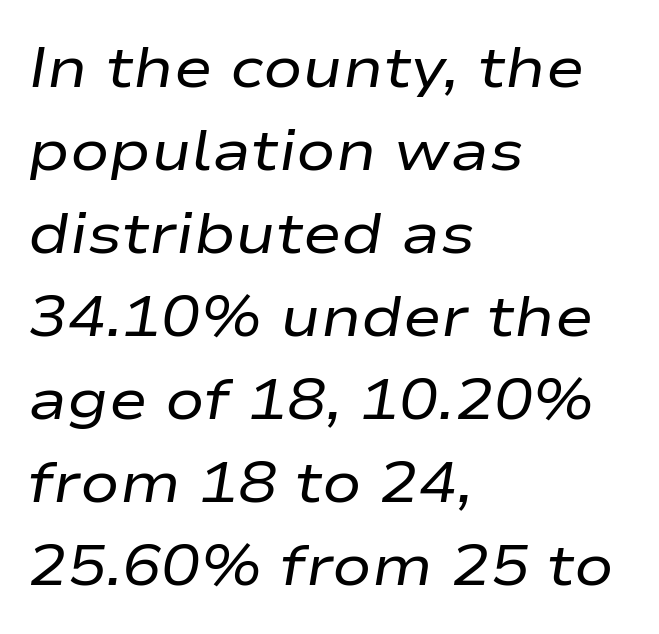
Spacing verdict: proportional, widths tailored to each character. Words appear dense and cohesive because spacing is normal. Heft: none added — not bold. The letters are slanted; this is an italic face. Quick note: interline space is typical. Compared with a centered layout, this one pins lines to the left instead.
